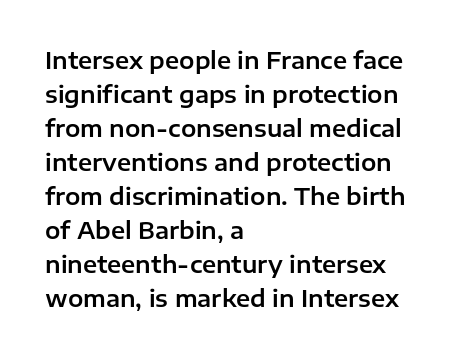
The image shows 23 px text type, upright; set left-aligned, normal line spacing (1.48x), normal letter spacing, not underlined.
